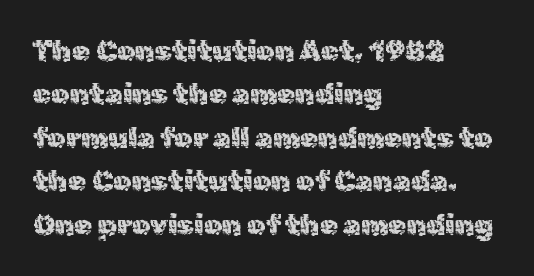
{"serif": "no", "italic": "no", "width": "normal", "x_height": "medium", "monospaced": "no", "underline": "no", "align": "left", "line_spacing": "normal", "line_spacing_ratio": 1.5, "letter_spacing": "normal", "letter_spacing_em": 0.0, "glyph_px": 29}
